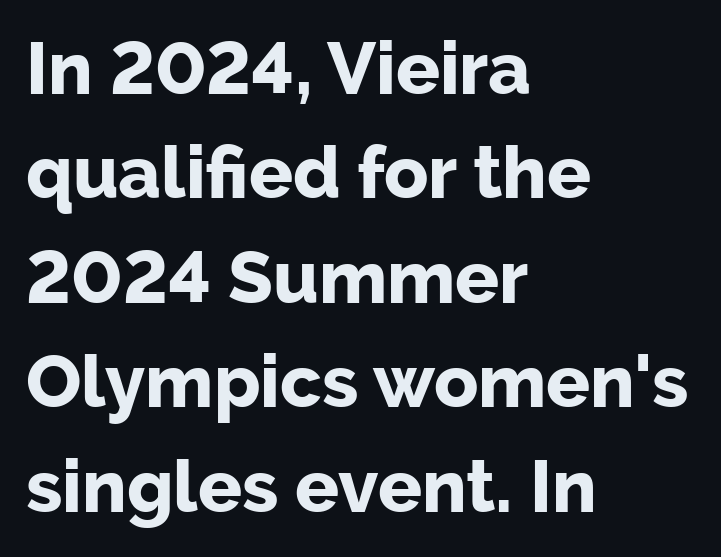
Q: Is the text bold? A: Yes.
Q: Is the text italic (slanted)? A: No, it is upright.
Q: Is the typeface a serif or a sans-serif typeface? A: Sans-serif.
Q: Is the text underlined? A: No.
Q: How is the paragraph aligned? A: Left-aligned.
Q: Is the spacing between letters normal or unusually wide? A: Normal.
Q: Is the spacing between lines tight, normal or loose? A: Normal.
Q: Width (condensed, normal, or wide)? A: Normal.
Q: Stroke contrast? A: Low.
Q: x-height? A: Medium.
Q: Monospaced? A: No.
